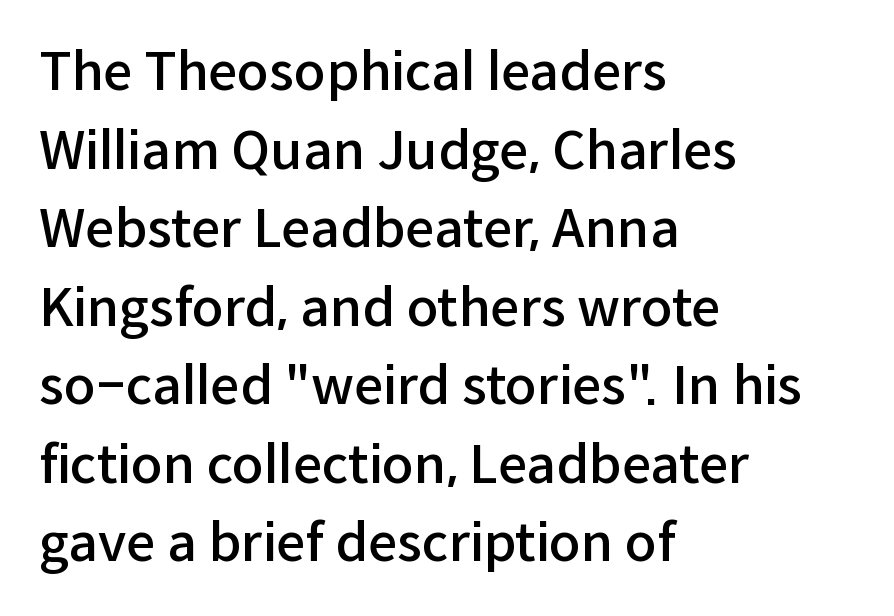
The image shows 52 px semibold sans-serif type, upright; set left-aligned, normal line spacing (1.51x), normal letter spacing, not underlined; low stroke contrast and a medium x-height.
